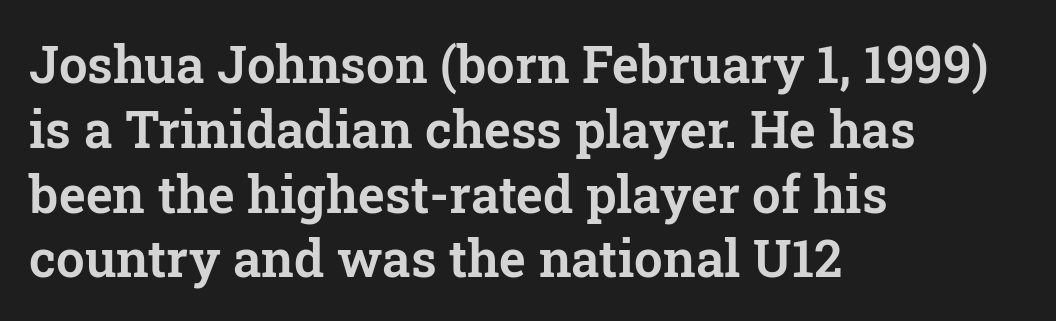
Q: Is the text italic (slanted)? A: No, it is upright.
Q: Is the typeface a serif or a sans-serif typeface? A: Serif.
Q: Is the text underlined? A: No.
Q: How is the paragraph aligned? A: Left-aligned.
Q: Is the spacing between letters normal or unusually wide? A: Normal.
Q: Is the spacing between lines tight, normal or loose? A: Normal.
Q: Width (condensed, normal, or wide)? A: Normal.
Q: Stroke contrast? A: Low.
Q: x-height? A: Medium.
Q: Monospaced? A: No.
